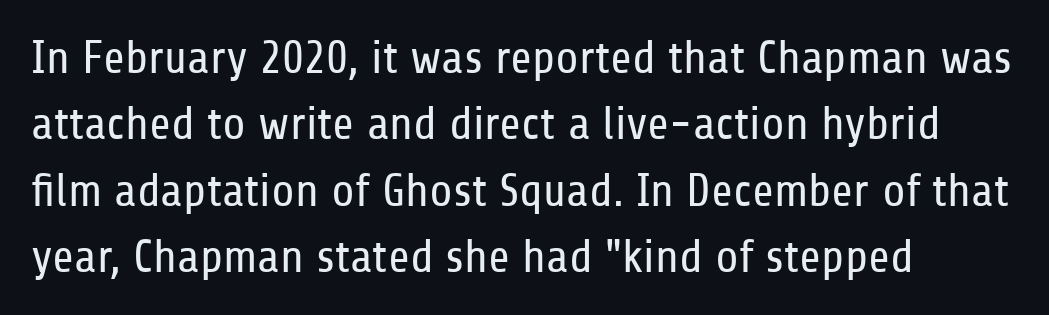
Is the type heavy? It reads as light-to-regular instead. A typesetter would call this leading conventional body-copy spacing. Typographically, this falls in the sans-serif category. A typesetter would call this proportional, since set widths differ per character. Rule under the text: the space is simply empty. The compositor pushed each line to the left boundary.
